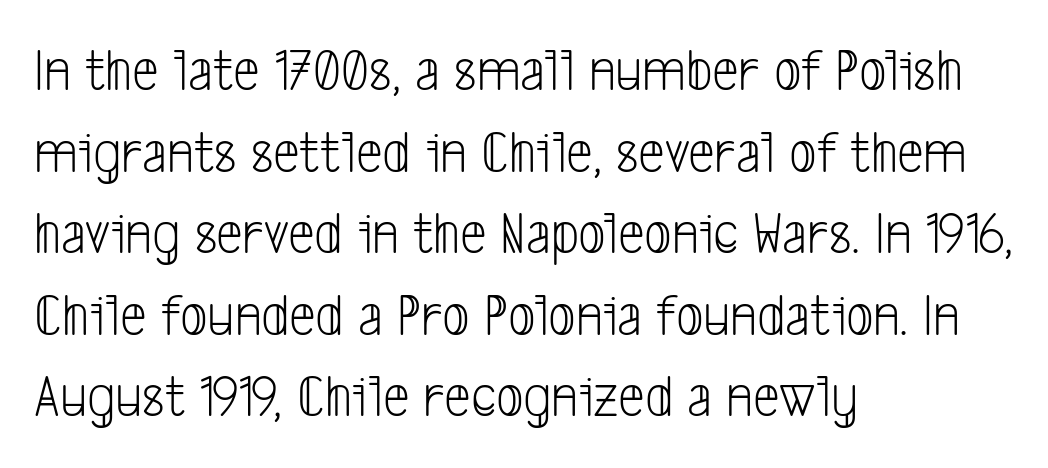
If you drew a ruler down the left edge, every line would touch it. The glyphs in this specimen are sans serif. Descenders hang freely into open space. Each new line begins a customary step beneath the previous one.
